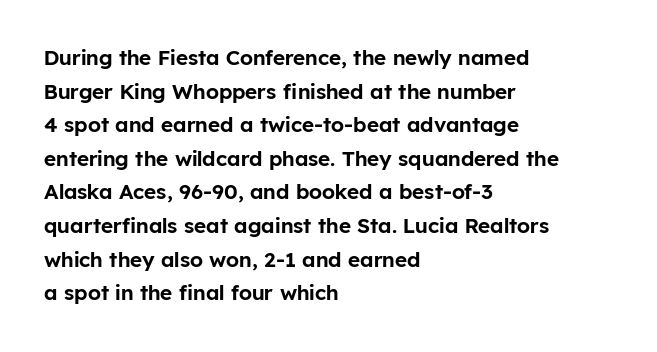
Q: Is the text italic (slanted)? A: No, it is upright.
Q: Is the text underlined? A: No.
Q: How is the paragraph aligned? A: Left-aligned.
Q: Is the spacing between letters normal or unusually wide? A: Normal.
Q: Is the spacing between lines tight, normal or loose? A: Normal.
